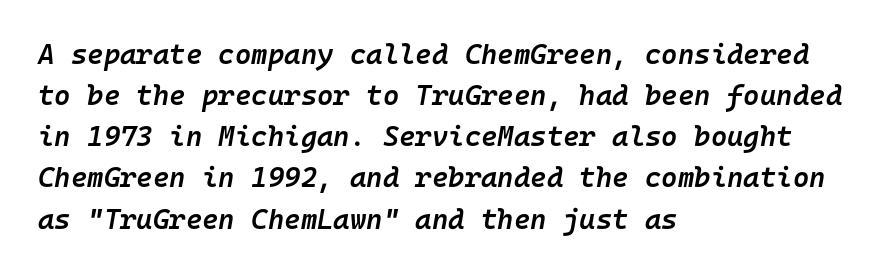
The image shows 28 px semibold type, italic (leaning right), monospaced; set left-aligned, normal line spacing (1.47x), normal letter spacing, not underlined; low stroke contrast and a medium x-height.
